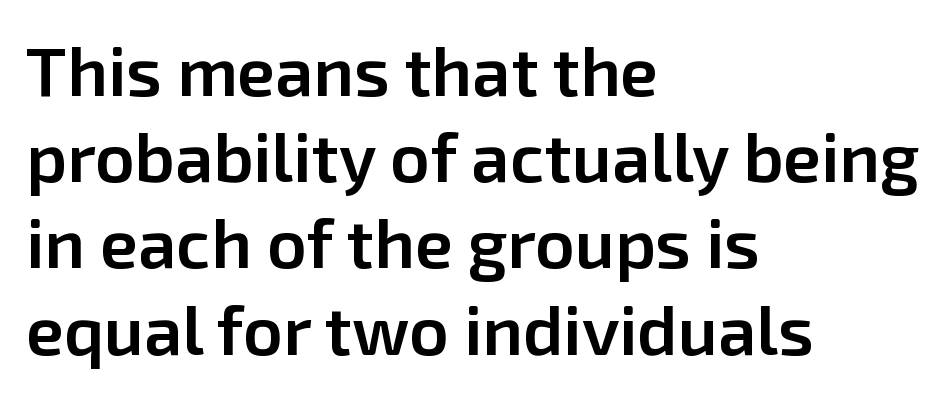
The image shows 69 px semibold sans-serif type, upright; set left-aligned, normal line spacing (1.25x), normal letter spacing, not underlined; low stroke contrast and a medium x-height.
